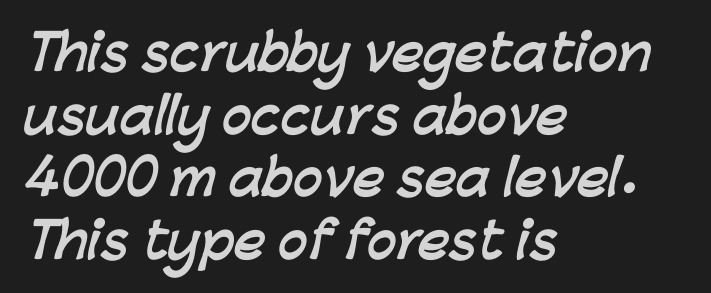
Q: Is the text bold? A: Yes.
Q: Is the typeface a serif or a sans-serif typeface? A: Sans-serif.
Q: Is the text underlined? A: No.
Q: How is the paragraph aligned? A: Left-aligned.
Q: Is the spacing between letters normal or unusually wide? A: Normal.
Q: Is the spacing between lines tight, normal or loose? A: Normal.
Q: Width (condensed, normal, or wide)? A: Normal.
Q: Stroke contrast? A: Low.
Q: x-height? A: Medium.
Q: Monospaced? A: No.
